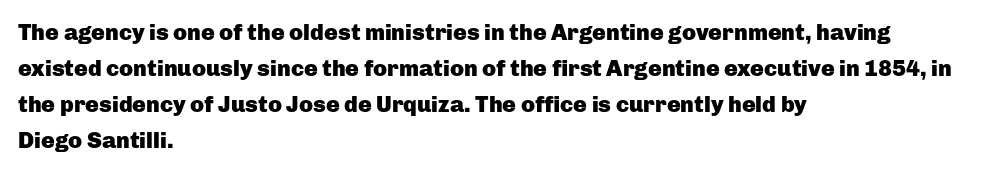
The image shows 23 px bold type, upright; set left-aligned, normal line spacing (1.56x), normal letter spacing, not underlined.
